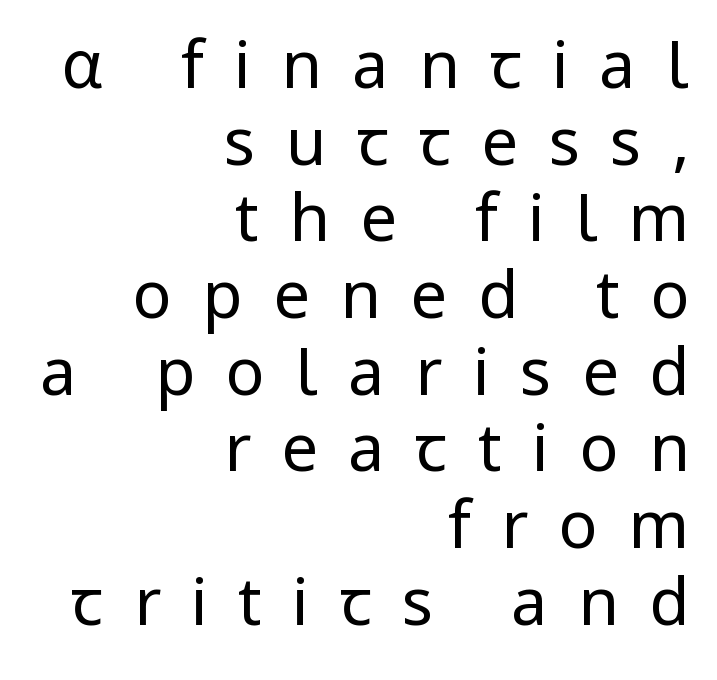
The image shows 65 px regular-weight sans-serif type, upright; set right-aligned, line spacing 1.18x, unusually wide letter spacing (+0.47 em), not underlined; low stroke contrast and a medium x-height.
